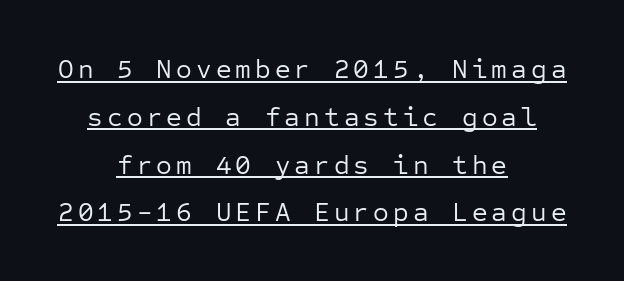
Leftover space on each line is divided equally before and after the words. Think standard paragraph weight, or any step lighter than that. This sample carries an underscore along the baseline area. Posture: upright roman.
